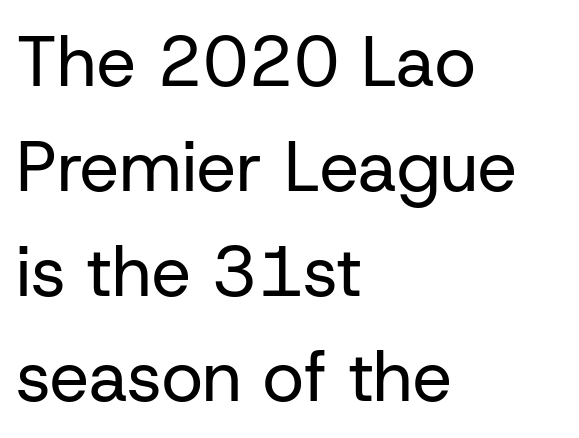
The image shows 70 px regular-weight sans-serif type, upright; set left-aligned, normal line spacing (1.5x), normal letter spacing, not underlined; low stroke contrast and a medium x-height.
